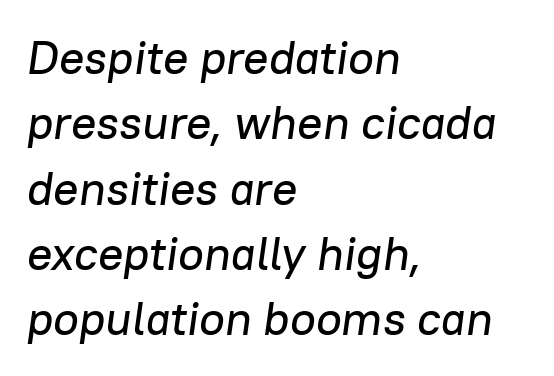
Q: Is the text italic (slanted)? A: Yes, it leans right by about 8 degrees.
Q: Is the text underlined? A: No.
Q: How is the paragraph aligned? A: Left-aligned.
Q: Is the spacing between letters normal or unusually wide? A: Normal.
Q: Is the spacing between lines tight, normal or loose? A: Normal.
Q: Width (condensed, normal, or wide)? A: Normal.
Q: Stroke contrast? A: Low.
Q: x-height? A: Medium.
Q: Monospaced? A: No.
